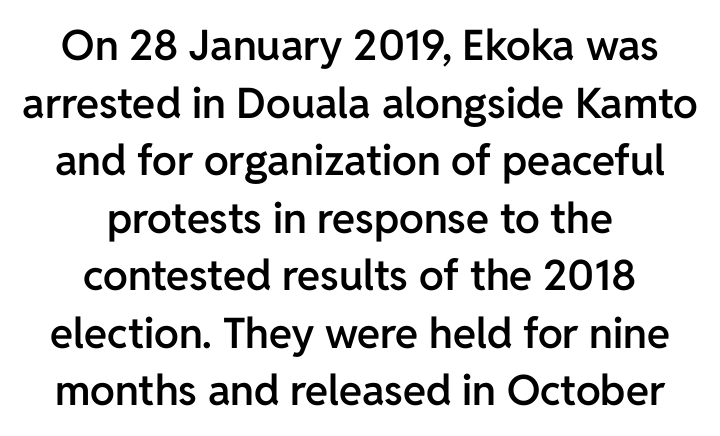
The rows are spaced the way most documents space them. Grotesque or geometric, the face here clearly has no serifs. Default kerning and tracking; the words read as compact shapes. This is moderately heavy type, rendered in semibold. The passage shown is typed in a proportional face where columns would drift.
